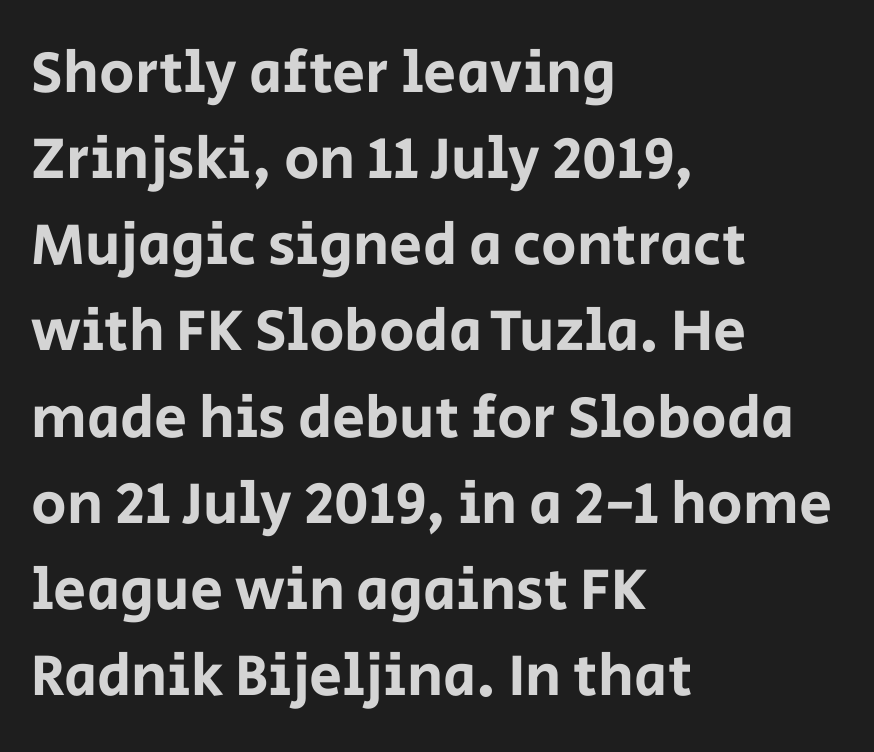
{"serif": "no", "italic": "no", "width": "normal", "stroke_contrast": "low", "x_height": "large", "monospaced": "no", "underline": "no", "align": "left", "line_spacing": "normal", "line_spacing_ratio": 1.46, "letter_spacing": "normal", "letter_spacing_em": 0.0, "glyph_px": 59}
